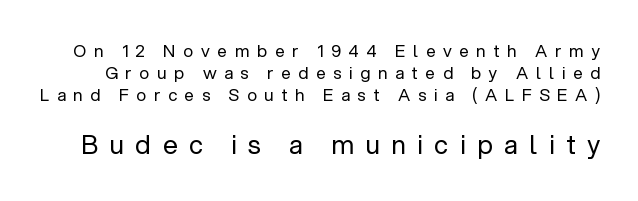
Q: Is the text bold? A: No.
Q: Is the text italic (slanted)? A: No, it is upright.
Q: Is the text underlined? A: No.
Q: Is the spacing between letters normal or unusually wide? A: Unusually wide.
Q: Is the spacing between lines tight, normal or loose? A: Normal.
Q: Which block of text is set in a larger size, the first (top) or the second (bottom)? A: The second (bottom) one.
